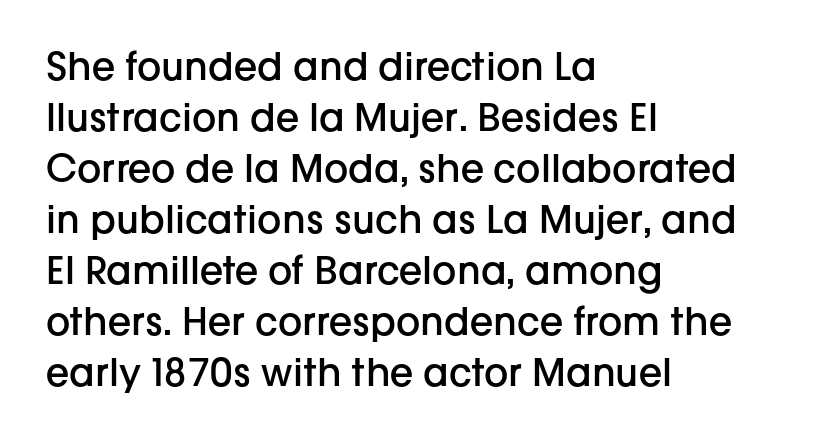
Q: Is the text bold? A: Semi-bold.
Q: Is the text italic (slanted)? A: No, it is upright.
Q: Is the typeface a serif or a sans-serif typeface? A: Sans-serif.
Q: Is the text underlined? A: No.
Q: How is the paragraph aligned? A: Left-aligned.
Q: Is the spacing between letters normal or unusually wide? A: Normal.
Q: Is the spacing between lines tight, normal or loose? A: Normal.
Q: Width (condensed, normal, or wide)? A: Normal.
Q: Stroke contrast? A: Low.
Q: x-height? A: Medium.
Q: Monospaced? A: No.
